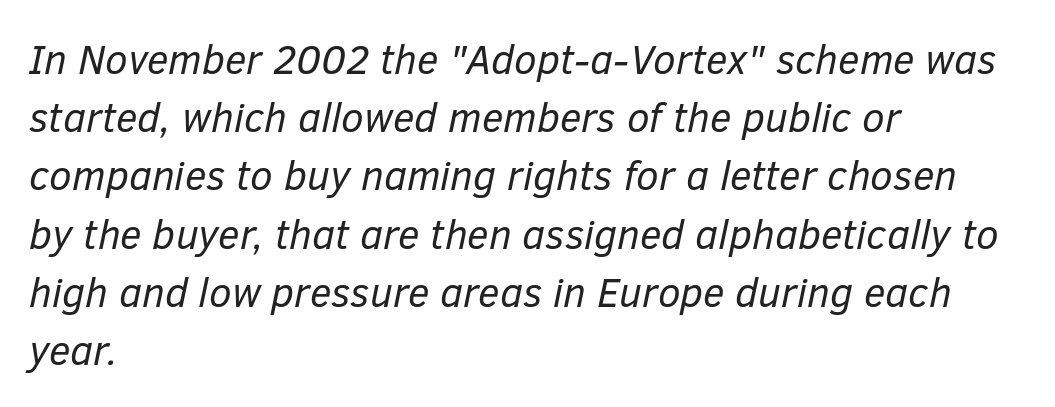
Q: Is the text bold? A: No.
Q: Is the text italic (slanted)? A: Yes, it leans right by about 12 degrees.
Q: Is the text underlined? A: No.
Q: How is the paragraph aligned? A: Left-aligned.
Q: Is the spacing between letters normal or unusually wide? A: Normal.
Q: Is the spacing between lines tight, normal or loose? A: Normal.
Q: Width (condensed, normal, or wide)? A: Normal.
Q: Stroke contrast? A: Low.
Q: x-height? A: Medium.
Q: Monospaced? A: No.
